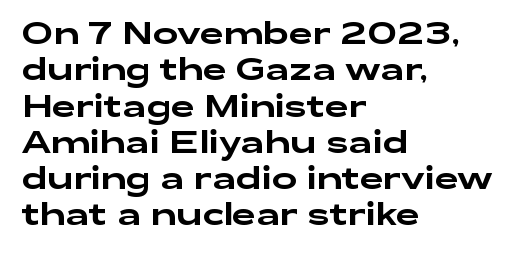
{"serif": "no", "italic": "no", "width": "wide", "stroke_contrast": "low", "x_height": "medium", "monospaced": "no", "underline": "no", "align": "left", "line_spacing_ratio": 1.21, "letter_spacing": "normal", "letter_spacing_em": 0.0, "glyph_px": 30}
